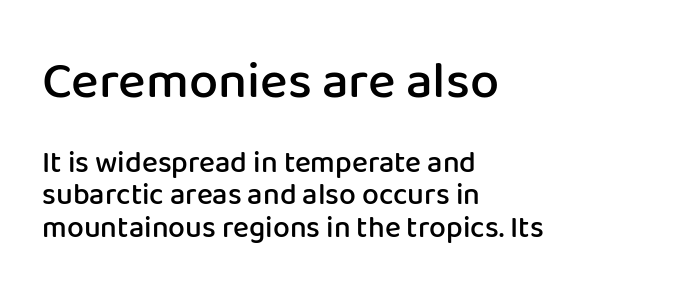
The image shows 52 px semibold sans-serif type, upright; set left-aligned, tight line spacing (1.08x), normal letter spacing, not underlined; the first (top) block is 1.73x larger; low stroke contrast and a medium x-height.
